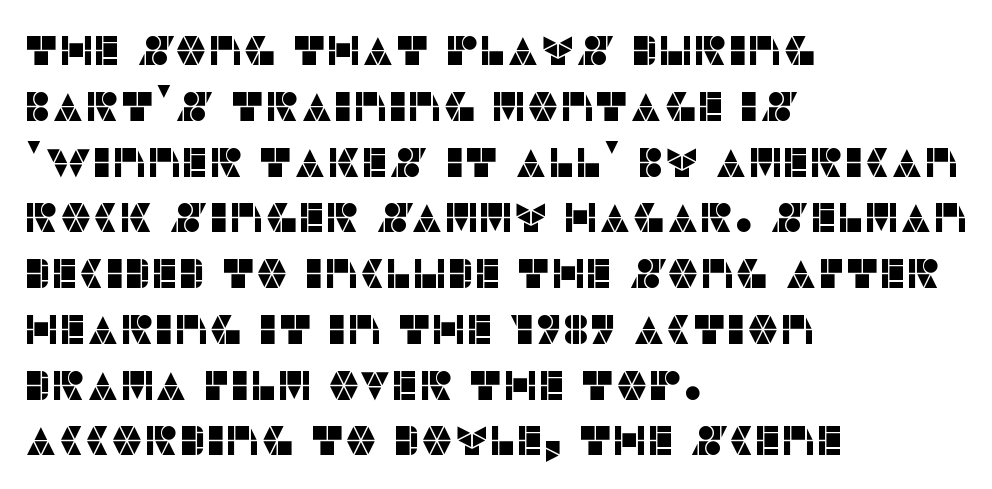
{"serif": "no", "italic": "no", "width": "normal", "stroke_contrast": "low", "x_height": "large", "monospaced": "no", "underline": "no", "align": "left", "line_spacing": "normal", "line_spacing_ratio": 1.36, "letter_spacing": "normal", "letter_spacing_em": 0.0, "glyph_px": 41}
